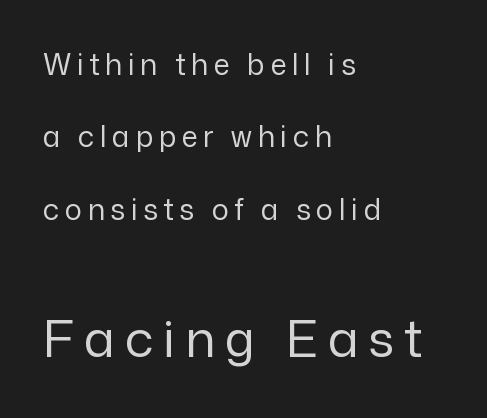
Weight class: somewhere from thin through regular. These lines were composed using upright roman letters. Casual observation: everything's shoved over to the left. You could not count columns in this text — the font is proportionally spaced. One glance says open: line gaps are wider than usual.
